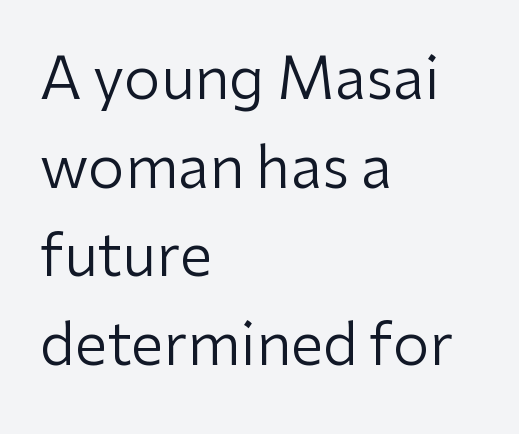
Q: Is the text bold? A: No.
Q: Is the text italic (slanted)? A: No, it is upright.
Q: Is the typeface a serif or a sans-serif typeface? A: Sans-serif.
Q: Is the text underlined? A: No.
Q: How is the paragraph aligned? A: Left-aligned.
Q: Is the spacing between letters normal or unusually wide? A: Normal.
Q: Is the spacing between lines tight, normal or loose? A: Normal.
Q: Width (condensed, normal, or wide)? A: Normal.
Q: Stroke contrast? A: Low.
Q: x-height? A: Medium.
Q: Monospaced? A: No.
